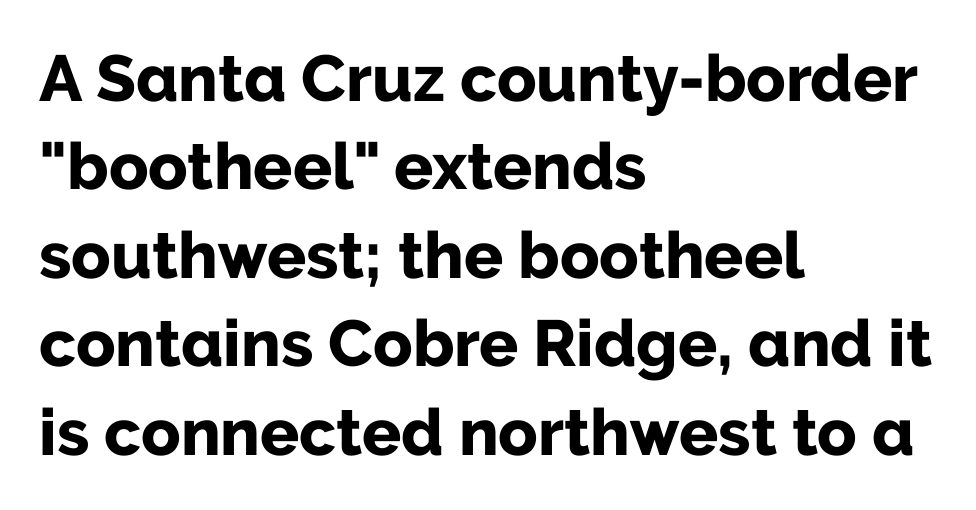
The image shows 65 px bold sans-serif type, upright; set left-aligned, normal line spacing (1.36x), normal letter spacing, not underlined; low stroke contrast and a medium x-height.
